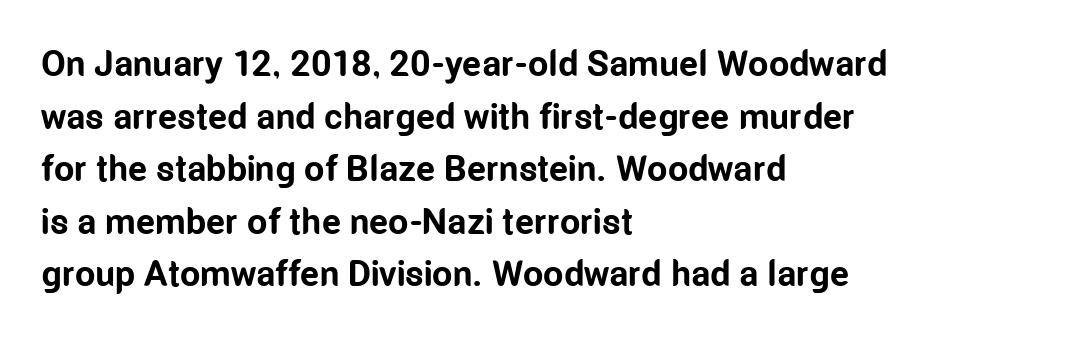
The image shows 36 px bold, condensed sans-serif type, upright; set left-aligned, normal line spacing (1.46x), normal letter spacing, not underlined; low stroke contrast and a medium x-height.
